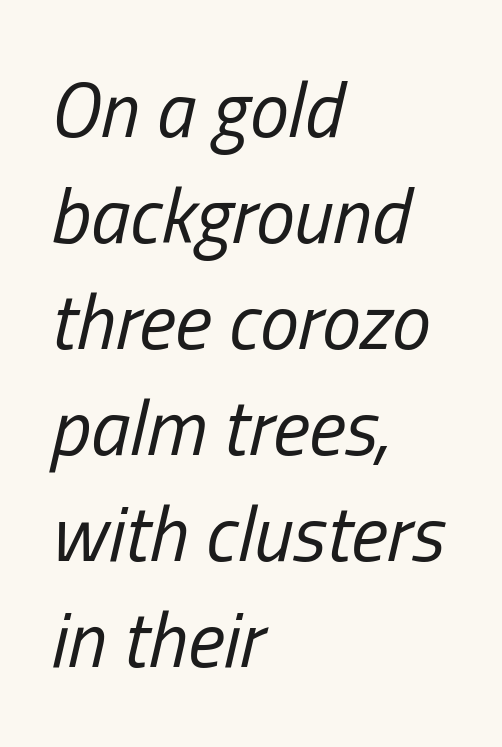
The image shows 78 px regular-weight, condensed type, italic (leaning right); set left-aligned, normal line spacing (1.36x), normal letter spacing, not underlined; low stroke contrast and a medium x-height.
